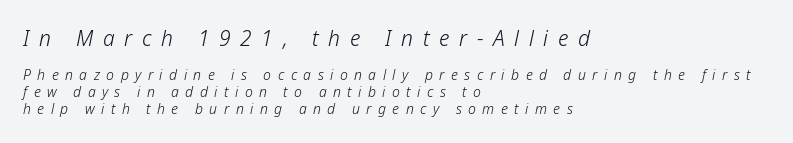
Q: Is the text bold? A: No.
Q: Is the text italic (slanted)? A: Yes, it leans right by about 12 degrees.
Q: Is the text underlined? A: No.
Q: How is the paragraph aligned? A: Left-aligned.
Q: Is the spacing between letters normal or unusually wide? A: Unusually wide.
Q: Which block of text is set in a larger size, the first (top) or the second (bottom)? A: The first (top) one.
